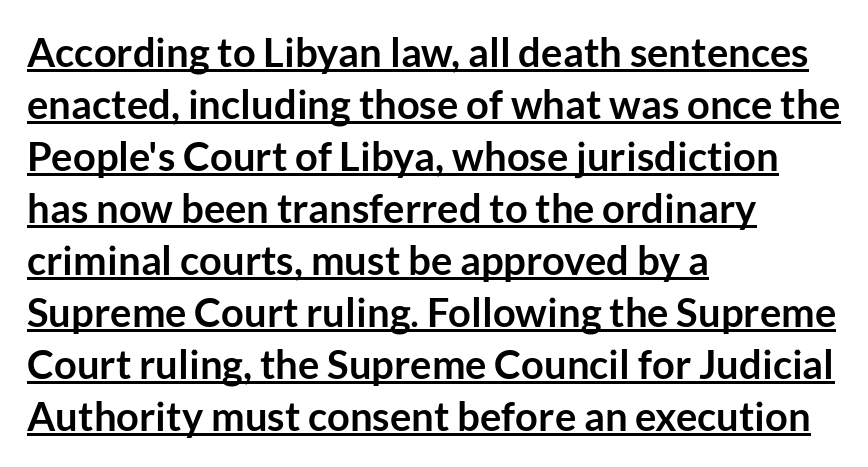
{"serif": "no", "italic": "no", "bold": "yes", "weight": "semibold", "width": "normal", "stroke_contrast": "low", "x_height": "medium", "monospaced": "no", "underline": "yes", "align": "left", "line_spacing": "normal", "line_spacing_ratio": 1.3, "letter_spacing": "normal", "letter_spacing_em": 0.0, "glyph_px": 40}
